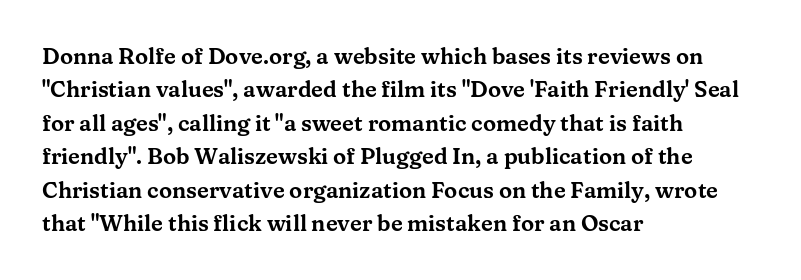
{"italic": "no", "underline": "no", "align": "left", "line_spacing": "normal", "line_spacing_ratio": 1.52, "letter_spacing": "normal", "letter_spacing_em": 0.0, "glyph_px": 22}
